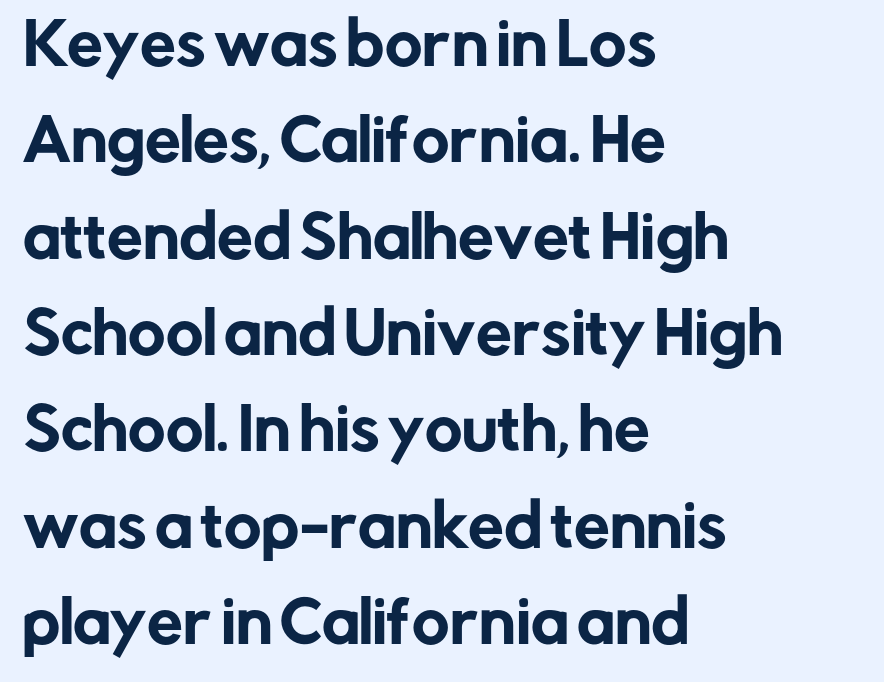
Q: Is the text italic (slanted)? A: No, it is upright.
Q: Is the typeface a serif or a sans-serif typeface? A: Sans-serif.
Q: Is the text underlined? A: No.
Q: How is the paragraph aligned? A: Left-aligned.
Q: Is the spacing between letters normal or unusually wide? A: Normal.
Q: Is the spacing between lines tight, normal or loose? A: Normal.
Q: Width (condensed, normal, or wide)? A: Normal.
Q: Stroke contrast? A: Low.
Q: x-height? A: Medium.
Q: Monospaced? A: No.
